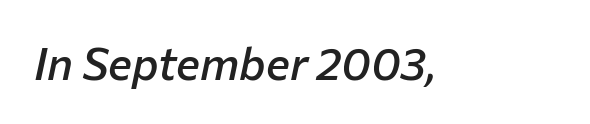
Q: Is the text bold? A: Semi-bold.
Q: Is the text italic (slanted)? A: Yes, it leans right by about 12 degrees.
Q: Is the text underlined? A: No.
Q: Is the spacing between letters normal or unusually wide? A: Normal.
Q: Width (condensed, normal, or wide)? A: Normal.
Q: Stroke contrast? A: Low.
Q: x-height? A: Medium.
Q: Monospaced? A: No.
